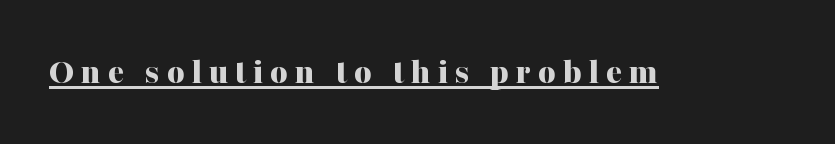
{"serif": "yes", "italic": "no", "bold": "yes", "weight": "bold", "width": "normal", "stroke_contrast": "medium", "x_height": "medium", "monospaced": "no", "underline": "yes", "glyph_px": 38}
